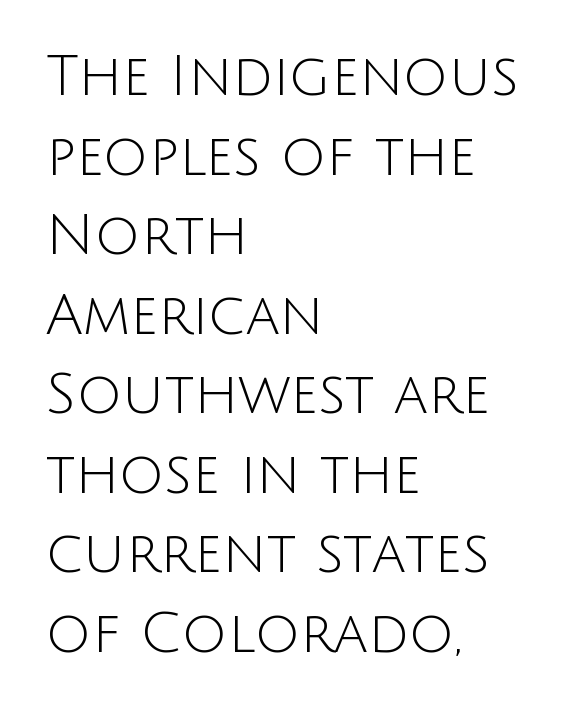
{"serif": "no", "italic": "no", "bold": "no", "weight": "light", "width": "normal", "stroke_contrast": "low", "x_height": "large", "monospaced": "no", "underline": "no", "align": "left", "line_spacing": "normal", "line_spacing_ratio": 1.42, "letter_spacing": "normal", "letter_spacing_em": 0.0, "glyph_px": 56}
